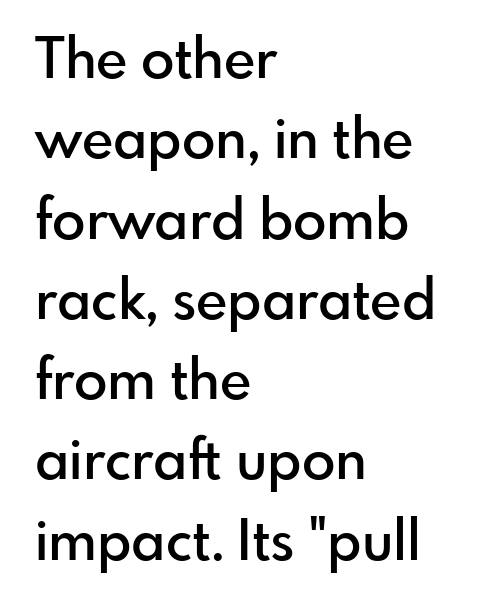
Its strokes are somewhat broadened, the hallmark of semibold type. These lines are rendered in a variable-pitch font. Each letter's strokes conclude bluntly, with no projecting serifs. The passage shown stacks its lines at a standard gap.
